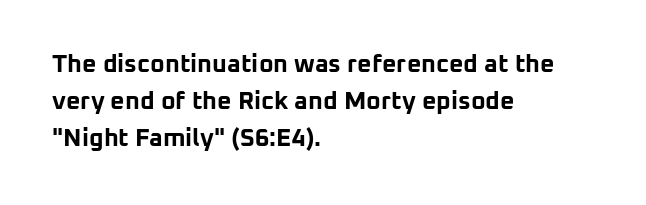
{"italic": "no", "bold": "yes", "underline": "no", "align": "left", "line_spacing": "normal", "line_spacing_ratio": 1.49, "letter_spacing": "normal", "letter_spacing_em": 0.0, "glyph_px": 25}
